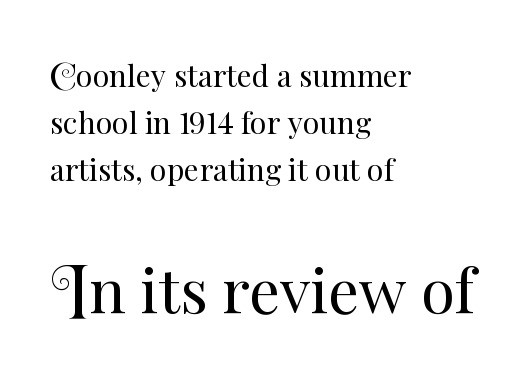
{"italic": "no", "bold": "no", "weight": "regular", "width": "normal", "stroke_contrast": "medium", "x_height": "small", "monospaced": "no", "underline": "no", "align": "left", "line_spacing": "normal", "line_spacing_ratio": 1.56, "letter_spacing": "normal", "letter_spacing_em": 0.0, "larger_block": "second", "size_ratio": 2.03, "glyph_px": 61}
